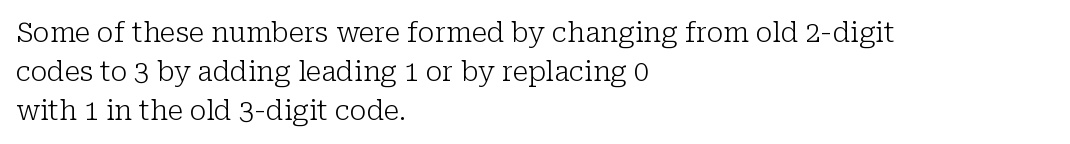
The image shows 27 px text type, upright; set left-aligned, normal line spacing (1.45x), normal letter spacing, not underlined.
